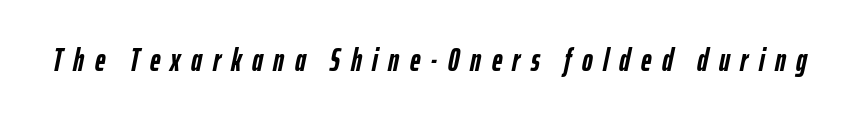
Spacing between characters has been opened up far beyond the box default. Typographic density is high because the face is bold. Words float on clear page, feet unadorned. Spacing verdict: proportional, widths tailored to each character. The whole block is typeset with a tilt.
